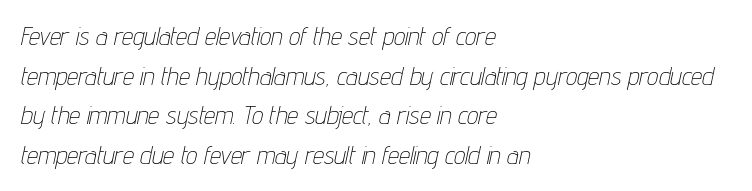
Q: Is the text bold? A: No.
Q: Is the text italic (slanted)? A: Yes, it leans right by about 12 degrees.
Q: Is the text underlined? A: No.
Q: How is the paragraph aligned? A: Left-aligned.
Q: Is the spacing between letters normal or unusually wide? A: Normal.
Q: Is the spacing between lines tight, normal or loose? A: Normal.
